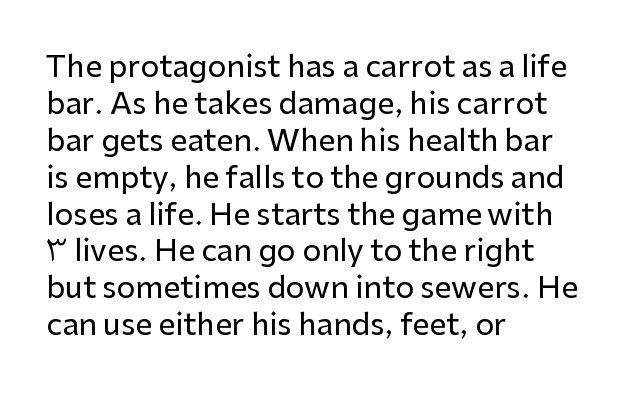
{"serif": "no", "italic": "no", "width": "normal", "stroke_contrast": "low", "x_height": "medium", "monospaced": "no", "underline": "no", "align": "left", "line_spacing_ratio": 1.23, "letter_spacing": "normal", "letter_spacing_em": 0.0, "glyph_px": 30}
